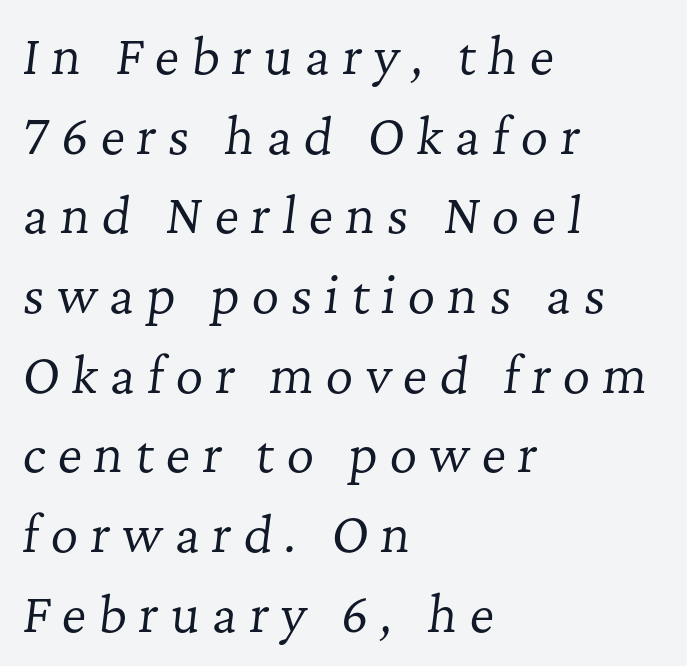
Would a proofreader flag this as italicized? Yes. Bold? No — there's no thickening of the strokes. Observe the wide spacing: letters keep a clear distance from each other. This is serif lettering, the kind often seen in printed books. The letters advance in unequal steps, a hallmark of proportional type.
